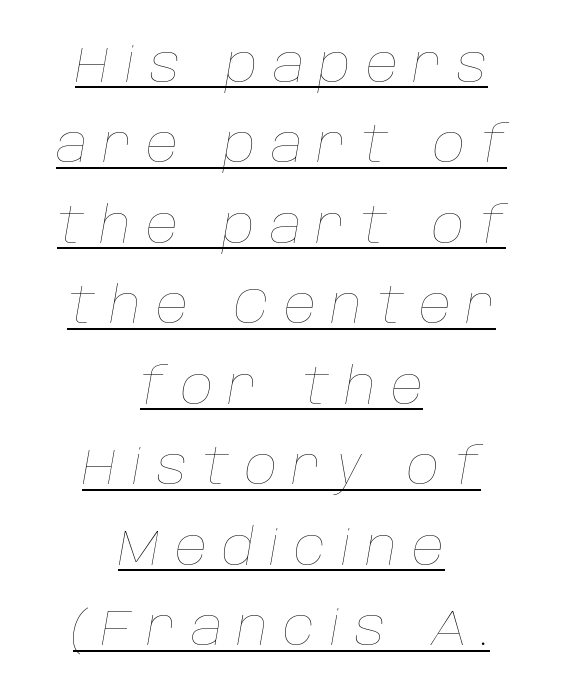
Students, observe the line beneath the letters — that is underlining. Both edges are ragged and mirror each other, which tells us the setting is centered. What stands out about the letter spacing? Its width — letters are far apart. Rendered with sloped, italic letterforms. Proportional: the letters do not fall into vertical columns.
